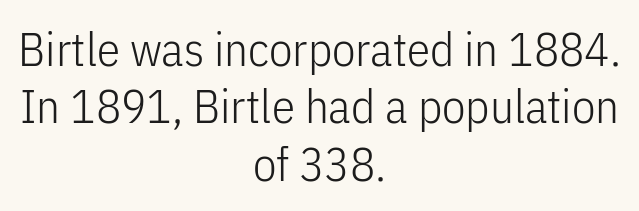
The paragraph has two soft edges and a firm central axis. Tracking value appears to be zero — textbook default spacing. Here the designer chose a conventional face with non-uniform glyph widths. Is the stroke heavy? The answer is a plain regular-or-lighter. The designer went with a sans here, leaving each stem footless.
